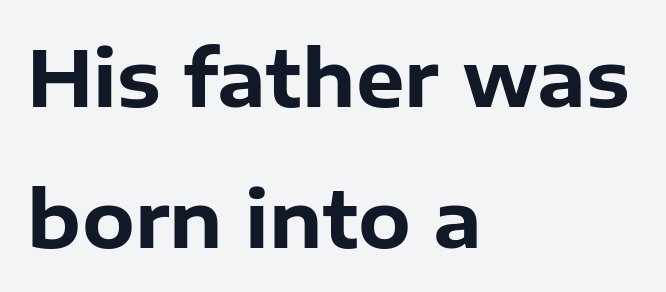
Q: Is the text bold? A: Yes.
Q: Is the text italic (slanted)? A: No, it is upright.
Q: Is the typeface a serif or a sans-serif typeface? A: Sans-serif.
Q: Is the text underlined? A: No.
Q: How is the paragraph aligned? A: Left-aligned.
Q: Is the spacing between letters normal or unusually wide? A: Normal.
Q: Width (condensed, normal, or wide)? A: Normal.
Q: Stroke contrast? A: Low.
Q: x-height? A: Medium.
Q: Monospaced? A: No.
